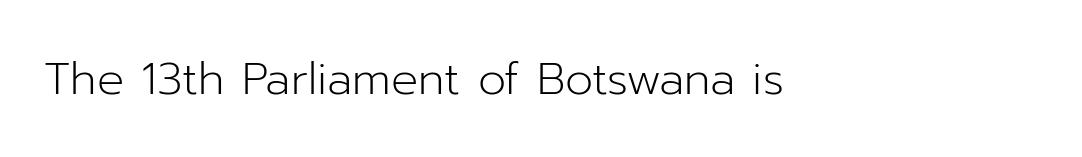
The image shows 45 px light sans-serif type, upright; set left-aligned, normal letter spacing, not underlined; low stroke contrast and a medium x-height.
